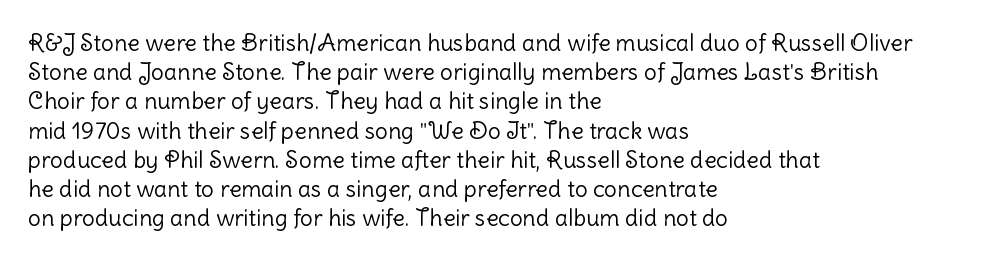
{"italic": "no", "bold": "no", "underline": "no", "align": "left", "line_spacing": "normal", "line_spacing_ratio": 1.27, "letter_spacing": "normal", "letter_spacing_em": 0.0, "glyph_px": 23}
